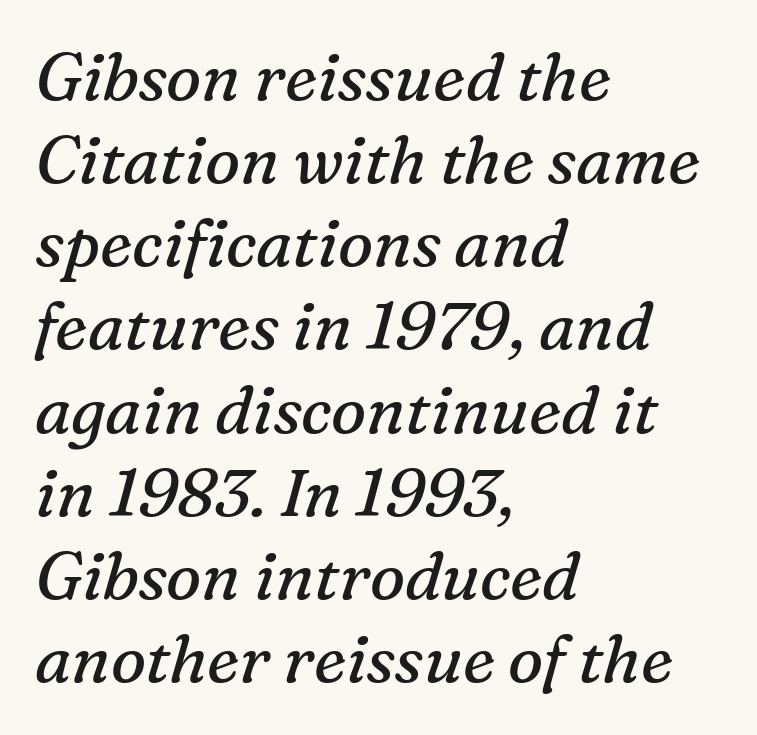
{"serif": "yes", "italic": "yes", "lean": "right", "slant_degrees": 16, "bold": "no", "weight": "regular", "width": "normal", "stroke_contrast": "medium", "x_height": "medium", "monospaced": "no", "underline": "no", "align": "left", "line_spacing": "normal", "line_spacing_ratio": 1.26, "letter_spacing": "normal", "letter_spacing_em": 0.0, "glyph_px": 66}
